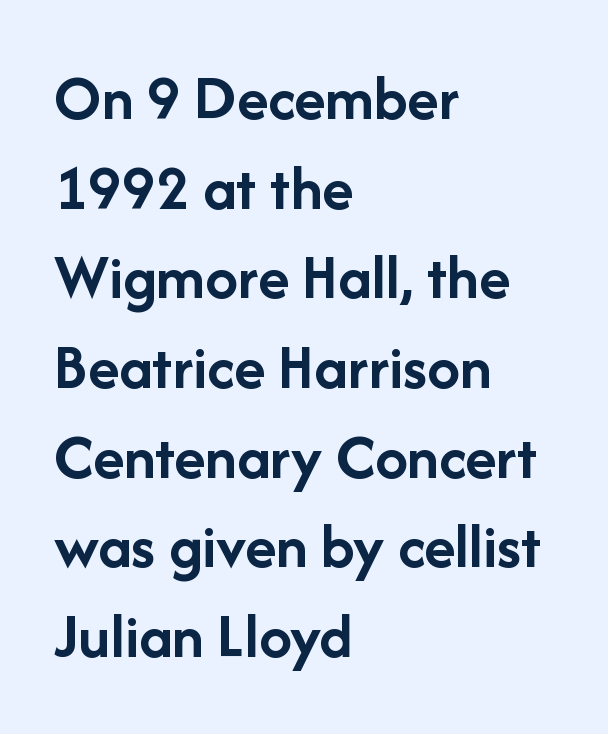
The image shows 65 px semibold sans-serif type, upright; set left-aligned, normal line spacing (1.38x), normal letter spacing, not underlined; low stroke contrast and a medium x-height.
